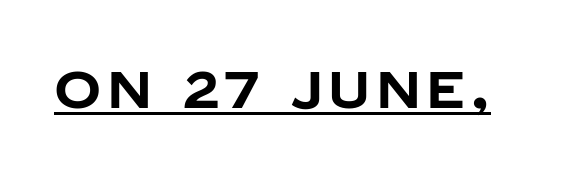
{"serif": "no", "italic": "no", "bold": "yes", "weight": "bold", "width": "normal", "stroke_contrast": "low", "x_height": "large", "monospaced": "no", "underline": "yes", "glyph_px": 52}
